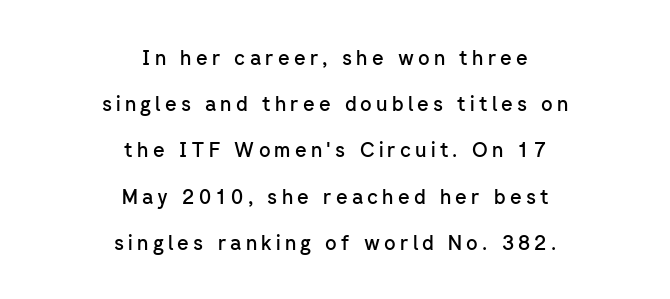
The image shows 20 px text type, upright; set centered, loose line spacing (2.31x), unusually wide letter spacing (+0.21 em), not underlined.
